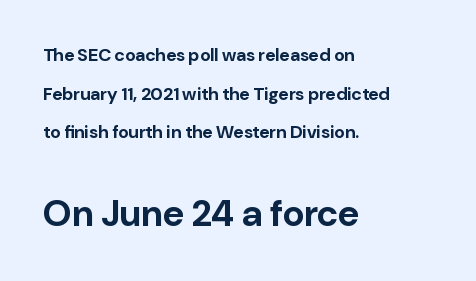
The typesetter chose a ragged-right arrangement here. This sample has the flowing, uneven cadence of proportional lettering. Font category for this specimen: sans-serif. Is the type bold? Yes — the strokes are clearly thick and heavy.
